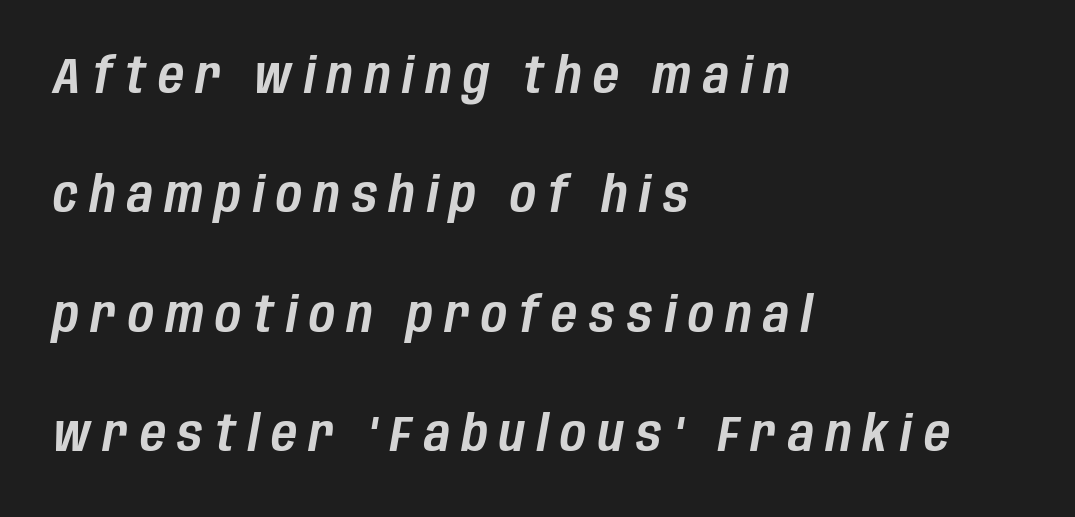
{"italic": "yes", "lean": "right", "slant_degrees": 10, "width": "condensed", "stroke_contrast": "low", "x_height": "large", "monospaced": "no", "underline": "no", "align": "left", "line_spacing": "loose", "line_spacing_ratio": 2.39, "letter_spacing": "wide", "letter_spacing_em": 0.24, "glyph_px": 50}
